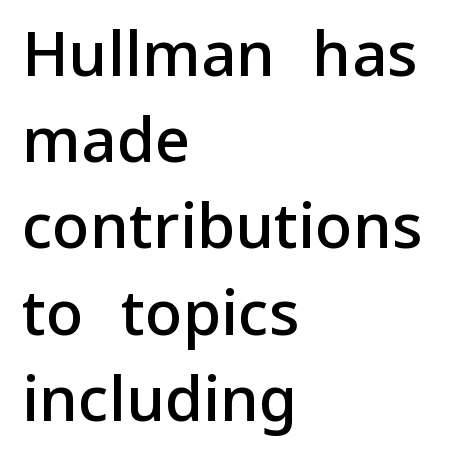
{"serif": "no", "italic": "no", "bold": "semi", "weight": "semibold", "width": "normal", "stroke_contrast": "low", "x_height": "medium", "monospaced": "no", "underline": "no", "align": "left", "line_spacing": "normal", "line_spacing_ratio": 1.39, "letter_spacing": "normal", "letter_spacing_em": 0.0, "glyph_px": 62}
